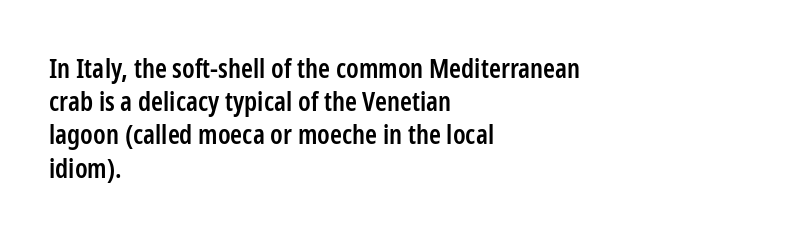
{"italic": "no", "bold": "semi", "underline": "no", "align": "left", "line_spacing_ratio": 1.23, "letter_spacing": "normal", "letter_spacing_em": 0.0, "glyph_px": 27}
